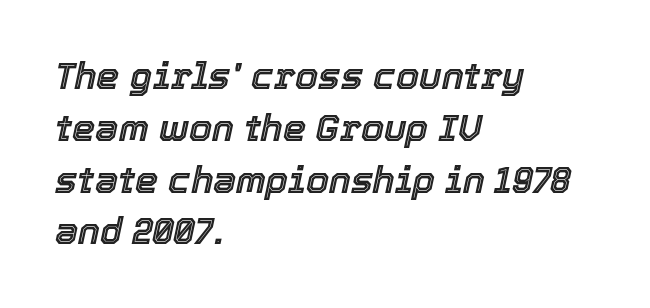
Q: Is the text italic (slanted)? A: Yes, it leans right by about 12 degrees.
Q: Is the text underlined? A: No.
Q: How is the paragraph aligned? A: Left-aligned.
Q: Is the spacing between letters normal or unusually wide? A: Normal.
Q: Is the spacing between lines tight, normal or loose? A: Normal.
Q: Width (condensed, normal, or wide)? A: Normal.
Q: x-height? A: Medium.
Q: Monospaced? A: No.
